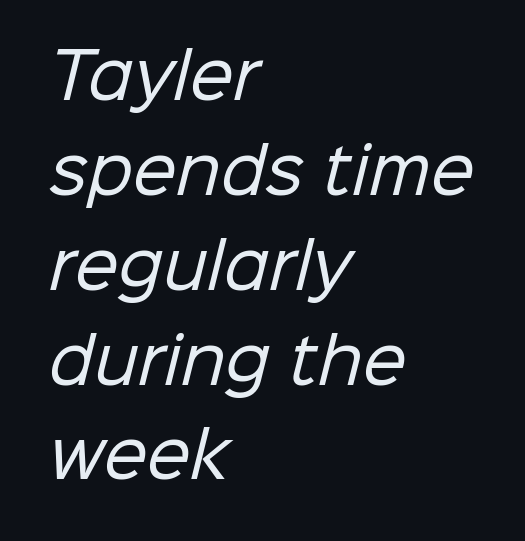
{"serif": "no", "bold": "no", "weight": "regular", "width": "normal", "stroke_contrast": "low", "x_height": "medium", "monospaced": "no", "underline": "no", "align": "left", "line_spacing": "normal", "line_spacing_ratio": 1.53, "letter_spacing": "normal", "letter_spacing_em": 0.0, "glyph_px": 62}
